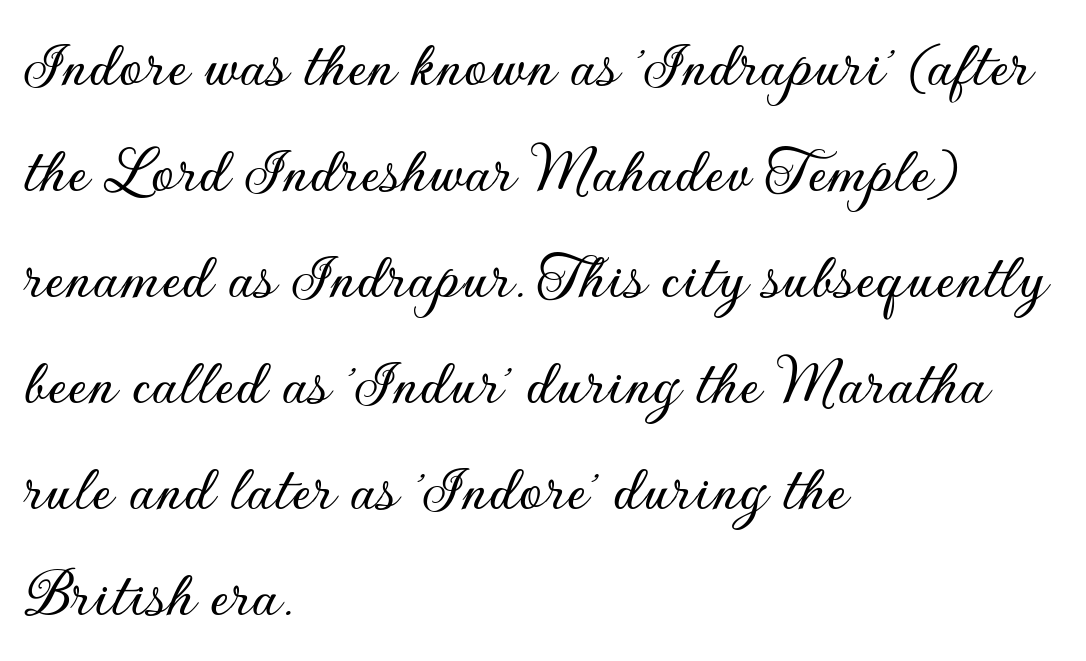
Casual observation: everything's shoved over to the left. The passage shown is not underscored anywhere. Character widths vary here, with narrow letters taking less room than wide ones. There is no visible air inserted between adjacent glyphs.
